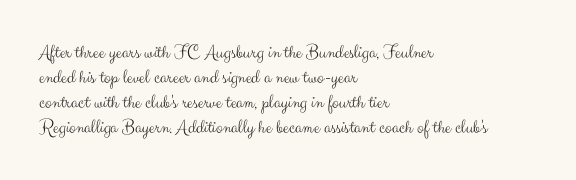
{"bold": "no", "underline": "no", "align": "left", "line_spacing": "normal", "line_spacing_ratio": 1.25, "letter_spacing": "normal", "letter_spacing_em": 0.0, "glyph_px": 20}
